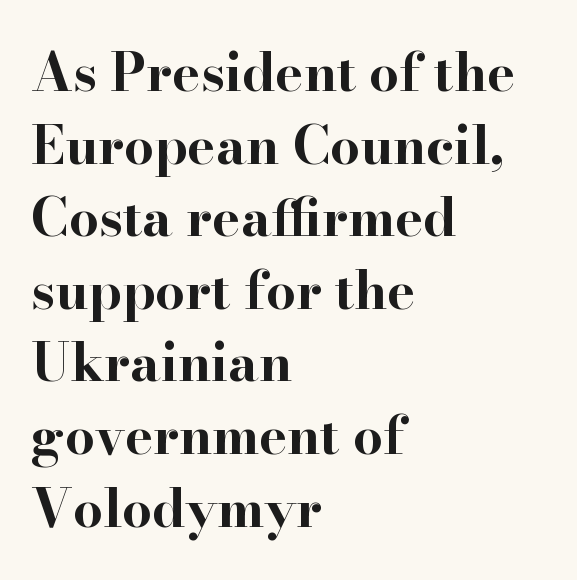
The letters are bold, with thick, heavy strokes. The paragraph has a hard left edge and a soft right edge. Lines of text with bare space underneath. The lettering holds an erect, upright posture throughout. How would I describe the line gaps? Plain and ordinary.
